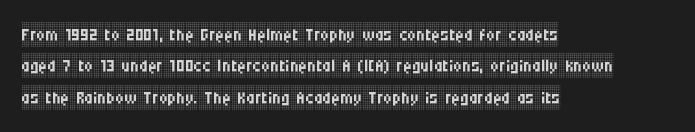
{"italic": "no", "bold": "no", "underline": "no", "align": "left", "line_spacing": "normal", "line_spacing_ratio": 1.31, "letter_spacing": "normal", "letter_spacing_em": 0.0, "glyph_px": 24}
